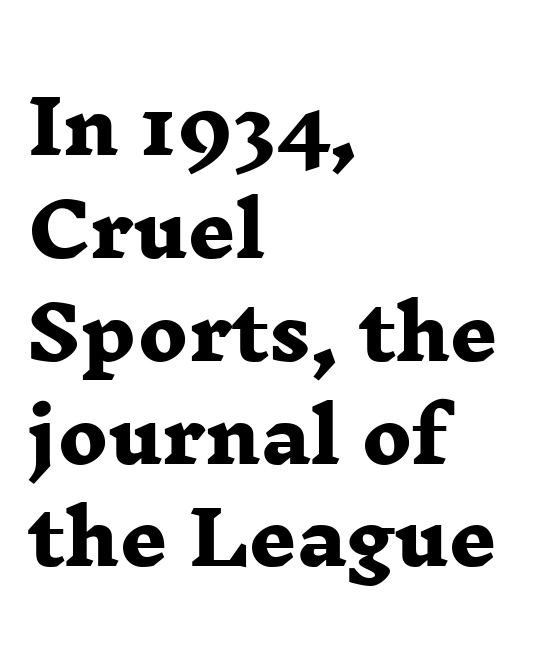
{"serif": "yes", "bold": "yes", "weight": "heavy", "width": "wide", "stroke_contrast": "low", "x_height": "medium", "monospaced": "no", "underline": "no", "align": "left", "line_spacing": "normal", "line_spacing_ratio": 1.39, "letter_spacing": "normal", "letter_spacing_em": 0.0, "glyph_px": 74}
